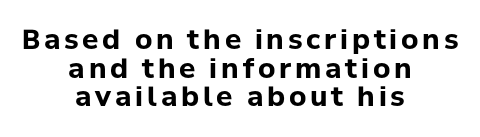
The image shows 27 px bold type, upright; set centered, tight line spacing (1.06x), not underlined.
